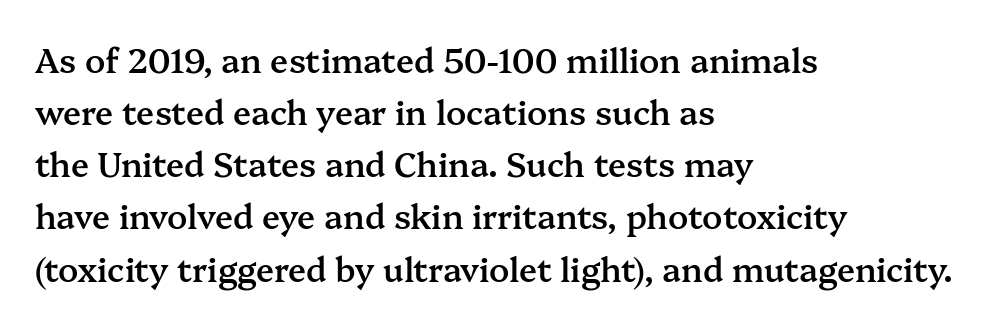
Set as a demibold, roughly 600 on the weight scale. Underline: absent. Note the varied advance widths — an 'i' is clearly narrower than an 'm'. Style check: upright. Serif or sans? Serif — the stroke terminals have little feet.
